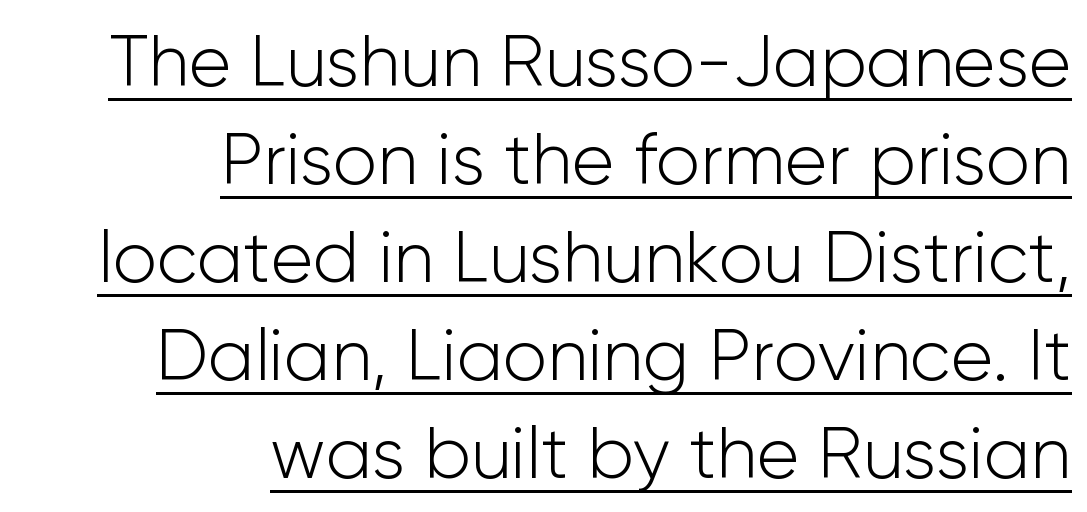
The text was rendered using a sans face with plain stroke endings. In terms of letterspacing, this is plain default setting. Horizontally, the lines are justified to the trailing edge only. The face used here is proportionally spaced, like ordinary book or web type.
